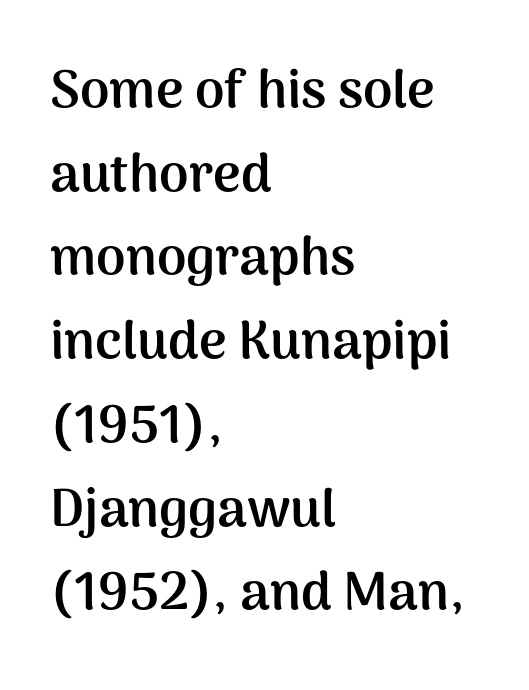
Q: Is the text bold? A: Yes.
Q: Is the text italic (slanted)? A: No, it is upright.
Q: Is the typeface a serif or a sans-serif typeface? A: Sans-serif.
Q: Is the text underlined? A: No.
Q: How is the paragraph aligned? A: Left-aligned.
Q: Is the spacing between letters normal or unusually wide? A: Normal.
Q: Is the spacing between lines tight, normal or loose? A: Normal.
Q: Width (condensed, normal, or wide)? A: Normal.
Q: Stroke contrast? A: Medium.
Q: x-height? A: Medium.
Q: Monospaced? A: No.
